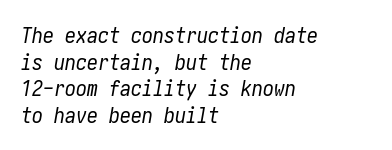
Q: Is the text bold? A: No.
Q: Is the text italic (slanted)? A: Yes, it leans right by about 10 degrees.
Q: Is the text underlined? A: No.
Q: How is the paragraph aligned? A: Left-aligned.
Q: Is the spacing between letters normal or unusually wide? A: Normal.
